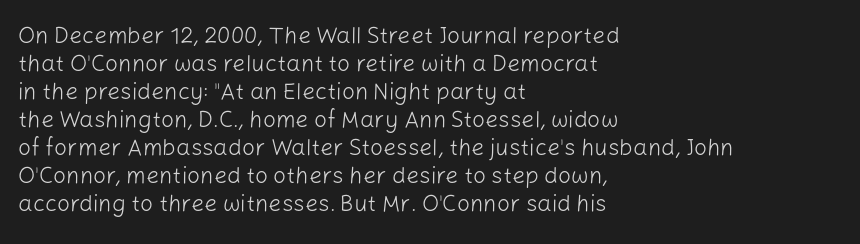
Q: Is the text bold? A: No.
Q: Is the text italic (slanted)? A: No, it is upright.
Q: Is the text underlined? A: No.
Q: How is the paragraph aligned? A: Left-aligned.
Q: Is the spacing between letters normal or unusually wide? A: Normal.
